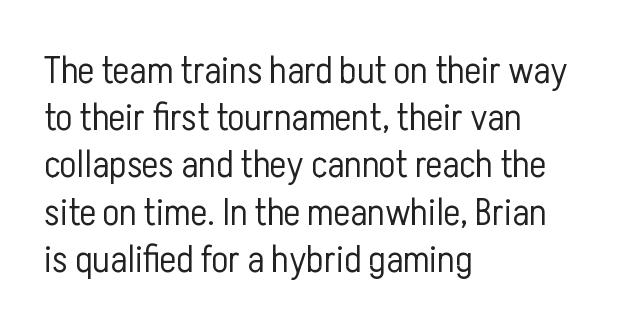
Letter spacing: default. Nothing heavy about these letters — not bold at all. Notice how the passage keeps a crisp vertical edge on the left only. The lettering holds an erect, upright posture throughout. The gap between lines stays unmarked. Character widths vary here, with narrow letters taking less room than wide ones.
